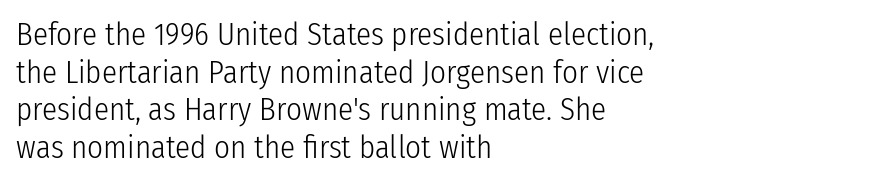
Serifs: no, the terminals of the letterforms are clean. Spacing between characters is what you'd get straight out of the box. Stems and bowls with no extra thickness — not bold. The face used here is proportionally spaced, like ordinary book or web type. The font's upright variant was chosen for this text.
